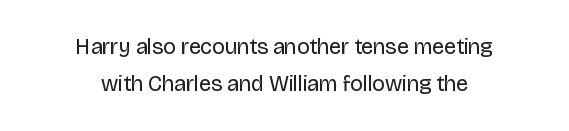
{"italic": "no", "bold": "no", "underline": "no", "align": "center", "line_spacing": "normal", "line_spacing_ratio": 1.69, "letter_spacing": "normal", "letter_spacing_em": 0.0, "glyph_px": 22}
